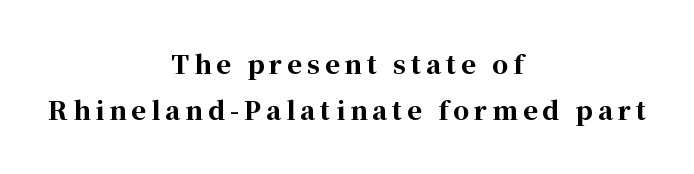
{"italic": "no", "bold": "yes", "underline": "no", "align": "center", "line_spacing_ratio": 1.86, "letter_spacing": "wide", "letter_spacing_em": 0.2, "glyph_px": 25}
